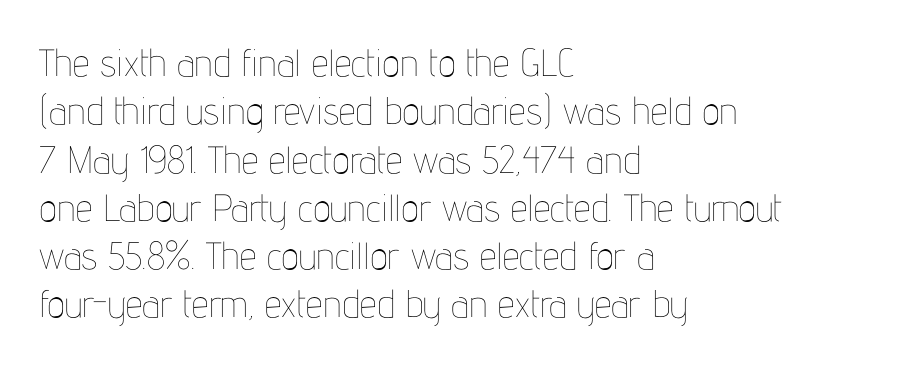
{"italic": "no", "bold": "no", "weight": "thin", "width": "condensed", "stroke_contrast": "low", "x_height": "medium", "monospaced": "no", "underline": "no", "align": "left", "line_spacing": "normal", "line_spacing_ratio": 1.27, "letter_spacing": "normal", "letter_spacing_em": 0.0, "glyph_px": 38}
